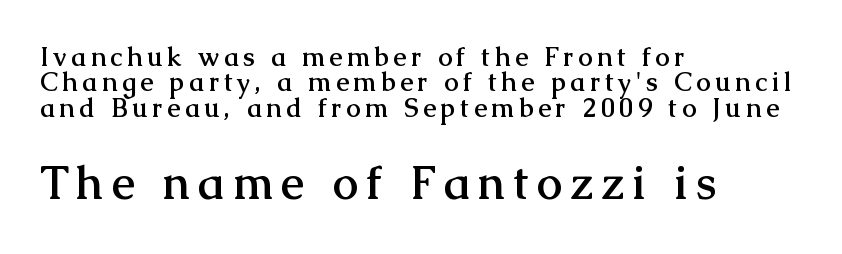
Q: Is the text bold? A: Yes.
Q: Is the text italic (slanted)? A: No, it is upright.
Q: Is the typeface a serif or a sans-serif typeface? A: Serif.
Q: Is the text underlined? A: No.
Q: How is the paragraph aligned? A: Left-aligned.
Q: Is the spacing between lines tight, normal or loose? A: Tight.
Q: Which block of text is set in a larger size, the first (top) or the second (bottom)? A: The second (bottom) one.
Q: Width (condensed, normal, or wide)? A: Normal.
Q: Stroke contrast? A: Medium.
Q: x-height? A: Medium.
Q: Monospaced? A: No.
